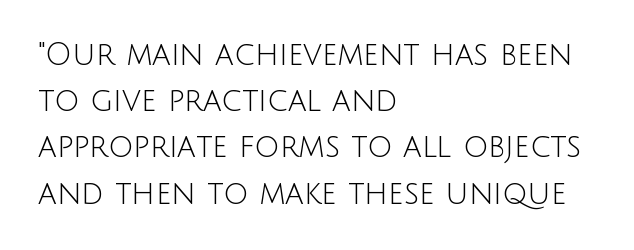
Q: Is the text bold? A: No.
Q: Is the text italic (slanted)? A: No, it is upright.
Q: Is the typeface a serif or a sans-serif typeface? A: Sans-serif.
Q: Is the text underlined? A: No.
Q: How is the paragraph aligned? A: Left-aligned.
Q: Is the spacing between letters normal or unusually wide? A: Normal.
Q: Is the spacing between lines tight, normal or loose? A: Normal.
Q: Width (condensed, normal, or wide)? A: Normal.
Q: Stroke contrast? A: Low.
Q: x-height? A: Large.
Q: Monospaced? A: No.
